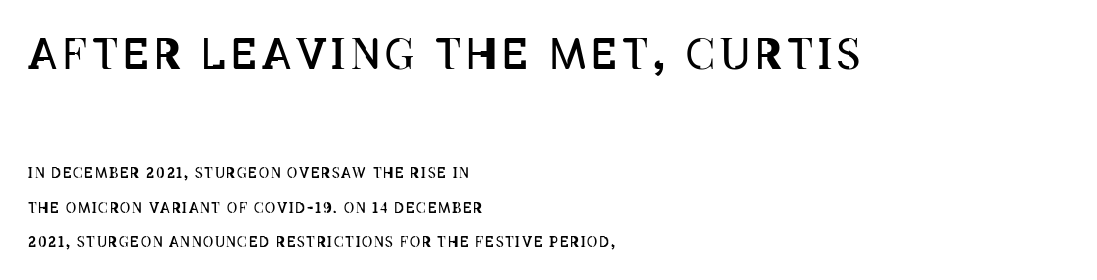
{"italic": "no", "bold": "no", "weight": "regular", "width": "condensed", "stroke_contrast": "low", "x_height": "large", "monospaced": "no", "underline": "no", "align": "left", "line_spacing": "loose", "line_spacing_ratio": 2.45, "larger_block": "first", "size_ratio": 3.0, "glyph_px": 42}
